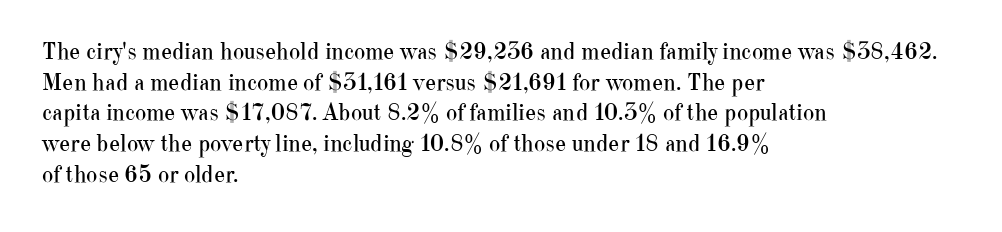
The image shows 24 px text type, upright; set left-aligned, normal line spacing (1.28x), normal letter spacing, not underlined.
